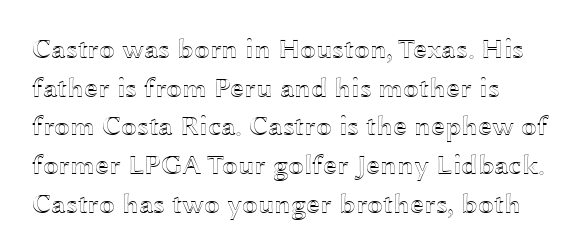
The image shows 28 px wide type, upright; set normal line spacing (1.38x), normal letter spacing, not underlined; a medium x-height.
